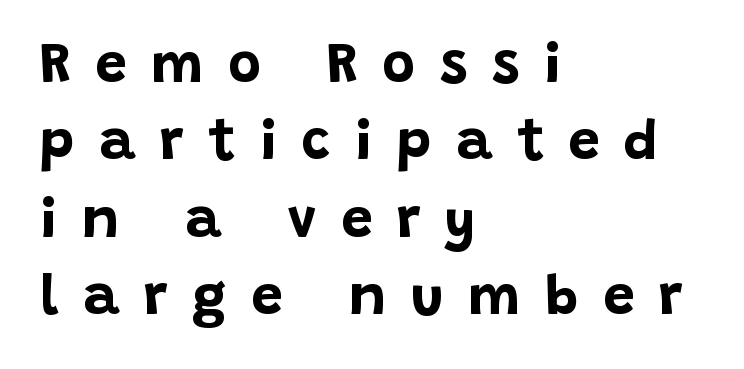
One glance says typical: line gaps are just what's usual. Here the designer chose a conventional face with non-uniform glyph widths. The space directly below the letters is spotless. Compared with typical body copy, the letter spacing here is much looser. The characters look thick and weighty, a clear bold.
